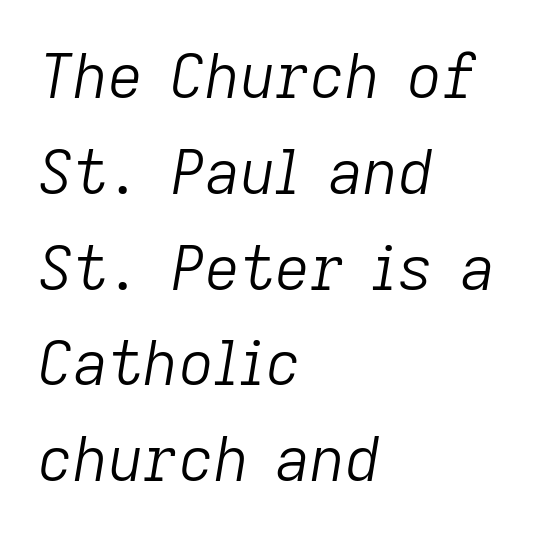
Q: Is the text bold? A: No.
Q: Is the text italic (slanted)? A: Yes, it leans right by about 9 degrees.
Q: Is the text underlined? A: No.
Q: How is the paragraph aligned? A: Left-aligned.
Q: Is the spacing between letters normal or unusually wide? A: Normal.
Q: Is the spacing between lines tight, normal or loose? A: Normal.
Q: Width (condensed, normal, or wide)? A: Normal.
Q: Stroke contrast? A: Low.
Q: x-height? A: Medium.
Q: Monospaced? A: No.
